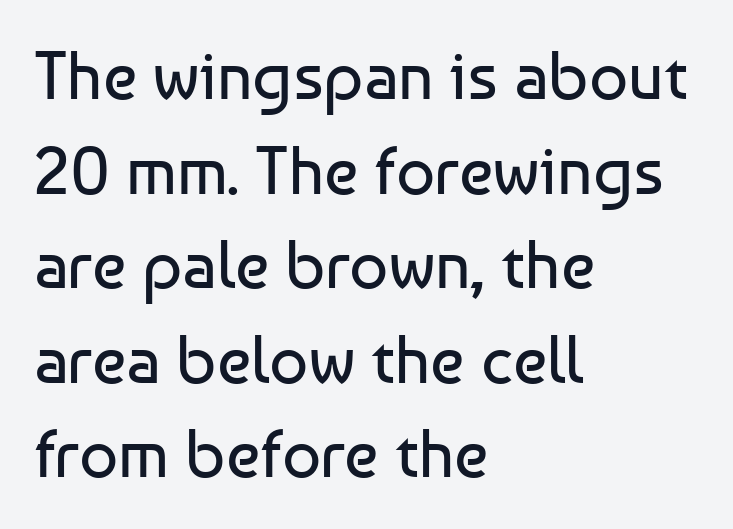
The image shows 68 px regular-weight sans-serif type, upright; set left-aligned, normal line spacing (1.39x), normal letter spacing, not underlined; low stroke contrast and a medium x-height.
